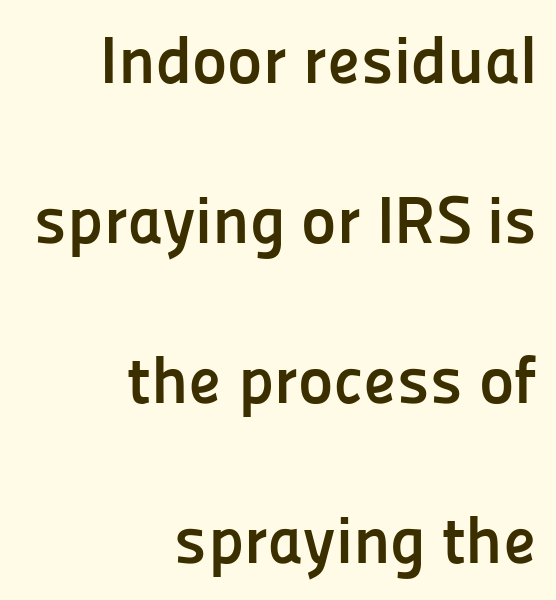
{"serif": "no", "italic": "no", "bold": "yes", "weight": "semibold", "width": "normal", "stroke_contrast": "low", "x_height": "medium", "monospaced": "no", "underline": "no", "align": "right", "line_spacing": "loose", "line_spacing_ratio": 2.39, "letter_spacing": "normal", "letter_spacing_em": 0.0, "glyph_px": 67}
